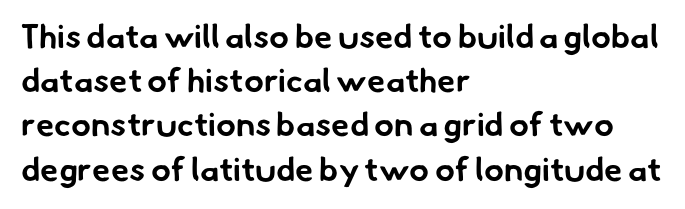
The passage shown stacks its lines at a standard gap. Here the designer chose a conventional face with non-uniform glyph widths. Line beginnings align vertically; line endings do not. Does the weight exceed regular? Yes, all the way to bold. Descenders hang freely into open space.
